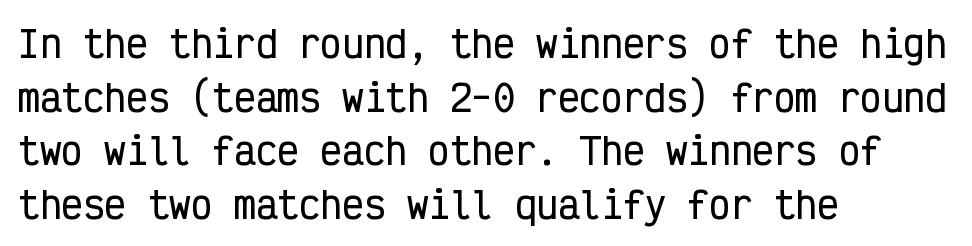
I'd call this a sans setting — the letters go barefoot. The lines are quadded left. The type sits square on the baseline with zero lean. These lines are rendered in a fixed-pitch font.
